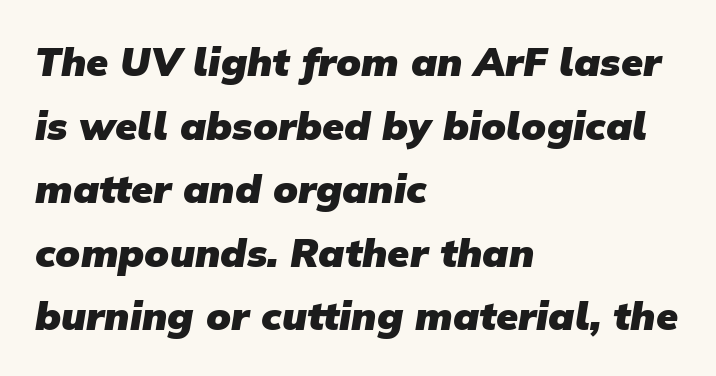
The image shows 40 px heavy sans-serif type; set left-aligned, normal line spacing (1.59x), normal letter spacing, not underlined; low stroke contrast and a medium x-height.
